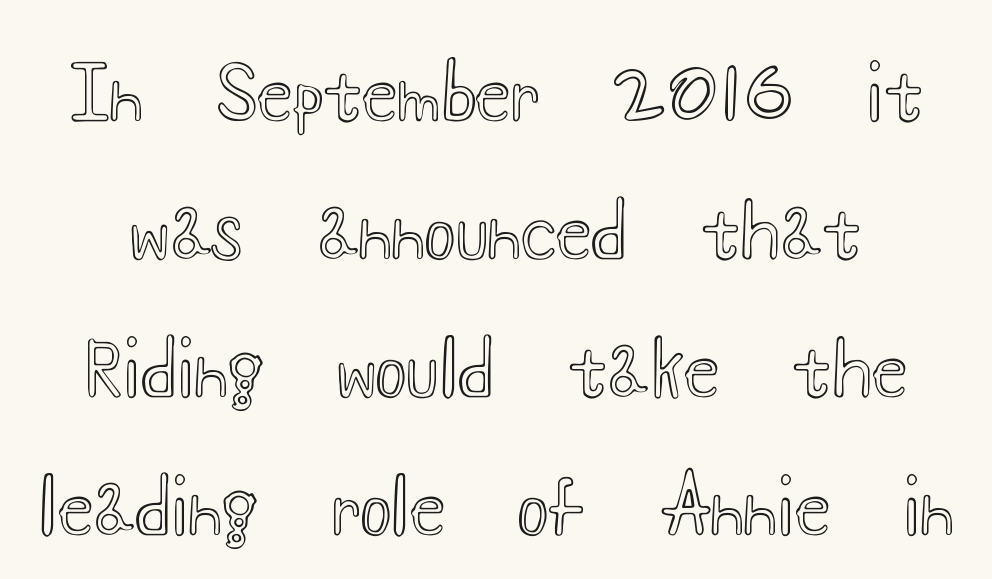
{"italic": "no", "width": "wide", "x_height": "small", "monospaced": "no", "underline": "no", "line_spacing_ratio": 1.89, "letter_spacing": "normal", "letter_spacing_em": 0.0, "glyph_px": 73}
